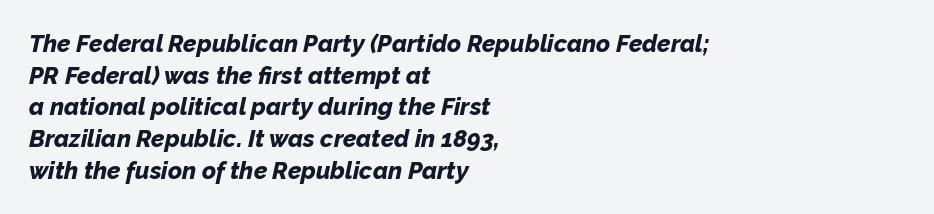
Q: Is the text bold? A: Yes.
Q: Is the text italic (slanted)? A: Yes, it leans right by about 12 degrees.
Q: Is the text underlined? A: No.
Q: How is the paragraph aligned? A: Left-aligned.
Q: Is the spacing between letters normal or unusually wide? A: Normal.
Q: Is the spacing between lines tight, normal or loose? A: Normal.
